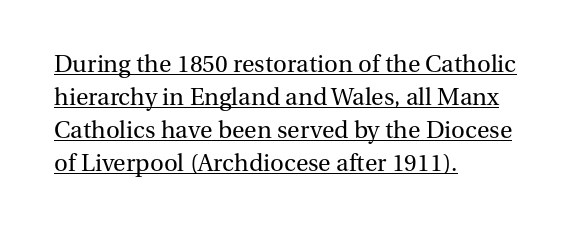
The strokes are not fattened; the text isn't bold. A classic flush-left, rag-right setting is used for this passage. Standard letterfit; no display-style spreading of the glyphs. The space between consecutive lines is moderate. Students, observe the line beneath the letters — that is underlining. Italic? Not at all — the glyphs are vertical.
